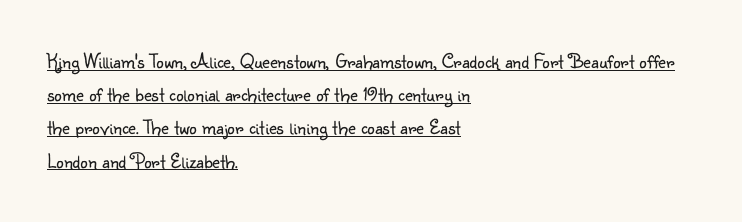
{"italic": "no", "bold": "no", "underline": "yes", "align": "left", "line_spacing": "normal", "line_spacing_ratio": 1.58, "letter_spacing": "normal", "letter_spacing_em": 0.0, "glyph_px": 21}
